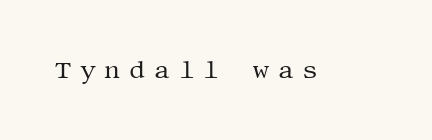
Q: Is the text bold? A: No.
Q: Is the text italic (slanted)? A: No, it is upright.
Q: Is the text underlined? A: No.
Q: Is the spacing between letters normal or unusually wide? A: Unusually wide.
